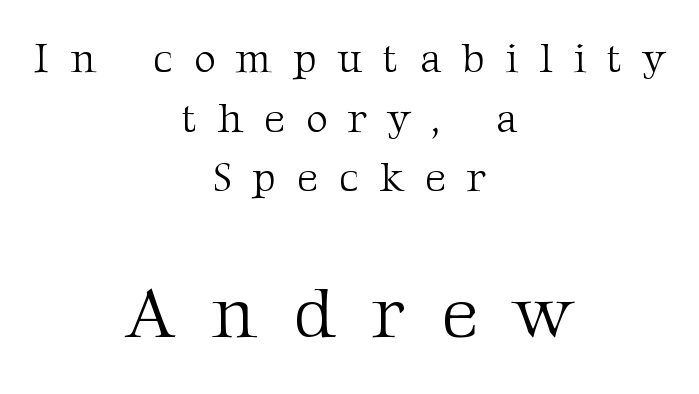
Q: Is the text bold? A: No.
Q: Is the text italic (slanted)? A: No, it is upright.
Q: Is the typeface a serif or a sans-serif typeface? A: Serif.
Q: Is the text underlined? A: No.
Q: How is the paragraph aligned? A: Centered.
Q: Is the spacing between letters normal or unusually wide? A: Unusually wide.
Q: Is the spacing between lines tight, normal or loose? A: Normal.
Q: Which block of text is set in a larger size, the first (top) or the second (bottom)? A: The second (bottom) one.
Q: Width (condensed, normal, or wide)? A: Normal.
Q: Stroke contrast? A: Medium.
Q: x-height? A: Medium.
Q: Monospaced? A: No.
